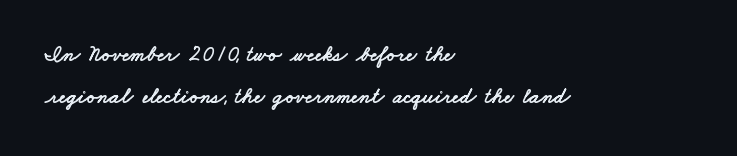
The image shows 22 px text type; set left-aligned, loose line spacing (1.92x), normal letter spacing, not underlined.
